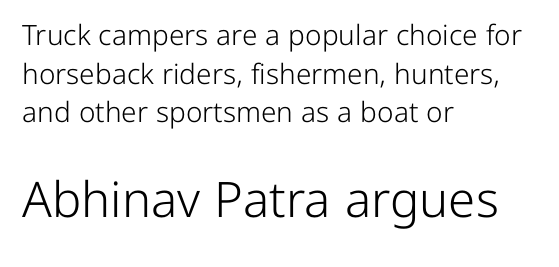
{"serif": "no", "italic": "no", "bold": "no", "weight": "light", "width": "normal", "stroke_contrast": "low", "x_height": "medium", "monospaced": "no", "underline": "no", "align": "left", "line_spacing": "normal", "line_spacing_ratio": 1.38, "letter_spacing": "normal", "letter_spacing_em": 0.0, "larger_block": "second", "size_ratio": 1.75, "glyph_px": 49}
